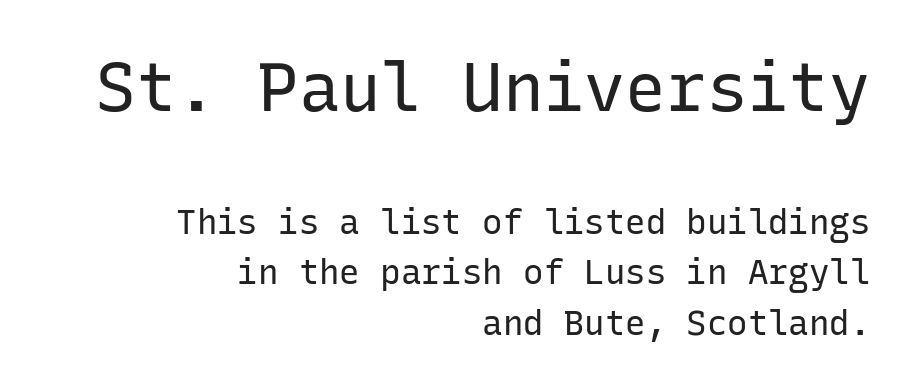
Where is the straight margin? On the right. The gaps between neighbouring characters are ordinary and unremarkable. In terms of letterform style, serifs are entirely absent. Bold? No — there's no thickening of the strokes. Here the designer chose a console-style face with uniform glyph widths. Which chunk is bigger? The first one — the top block dwarfs the bottom.
